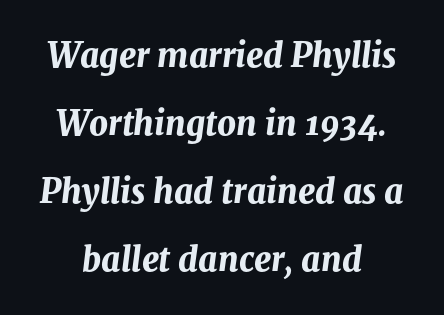
Widely set lines give the paragraph a tall, airy silhouette. The letters sit at their default tracking, neither squeezed nor spread. Note the varied advance widths — an 'i' is clearly narrower than an 'm'. The whole block is typeset with a tilt.
